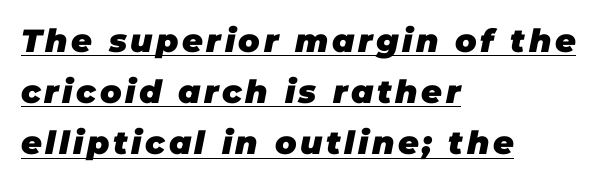
The image shows 32 px heavy type, italic (leaning right); set left-aligned, normal line spacing (1.6x), underlined; low stroke contrast and a large x-height.
